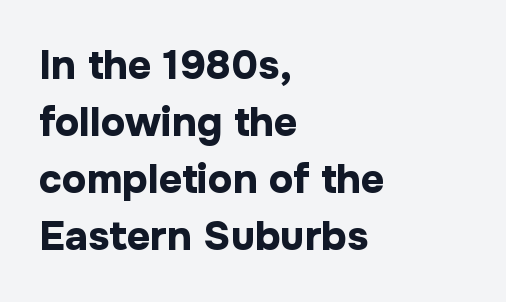
The image shows 41 px bold sans-serif type, upright; set left-aligned, normal line spacing (1.39x), normal letter spacing, not underlined; low stroke contrast and a medium x-height.
